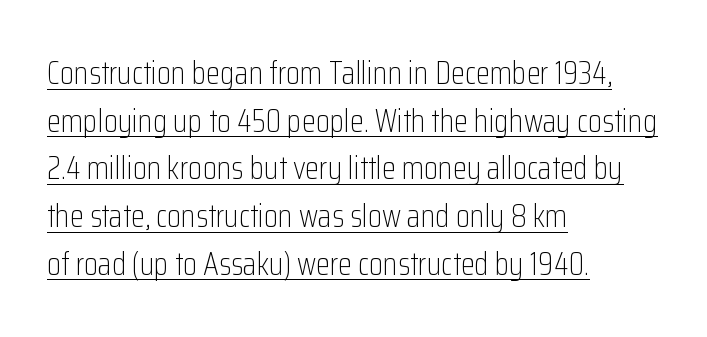
The image shows 32 px light, condensed sans-serif type, upright; set left-aligned, normal line spacing (1.49x), normal letter spacing, underlined; low stroke contrast and a medium x-height.
